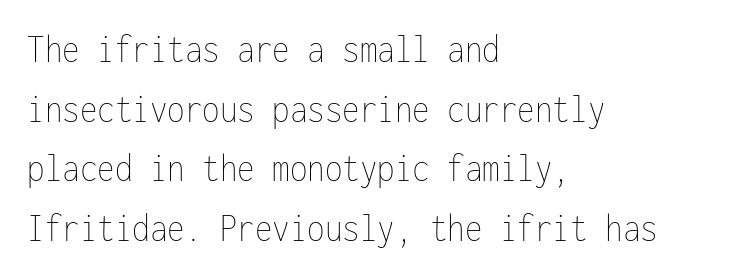
Q: Is the text bold? A: No.
Q: Is the text italic (slanted)? A: No, it is upright.
Q: Is the text underlined? A: No.
Q: How is the paragraph aligned? A: Left-aligned.
Q: Is the spacing between letters normal or unusually wide? A: Normal.
Q: Is the spacing between lines tight, normal or loose? A: Normal.
Q: Width (condensed, normal, or wide)? A: Condensed.
Q: Stroke contrast? A: Low.
Q: x-height? A: Medium.
Q: Monospaced? A: Yes.
